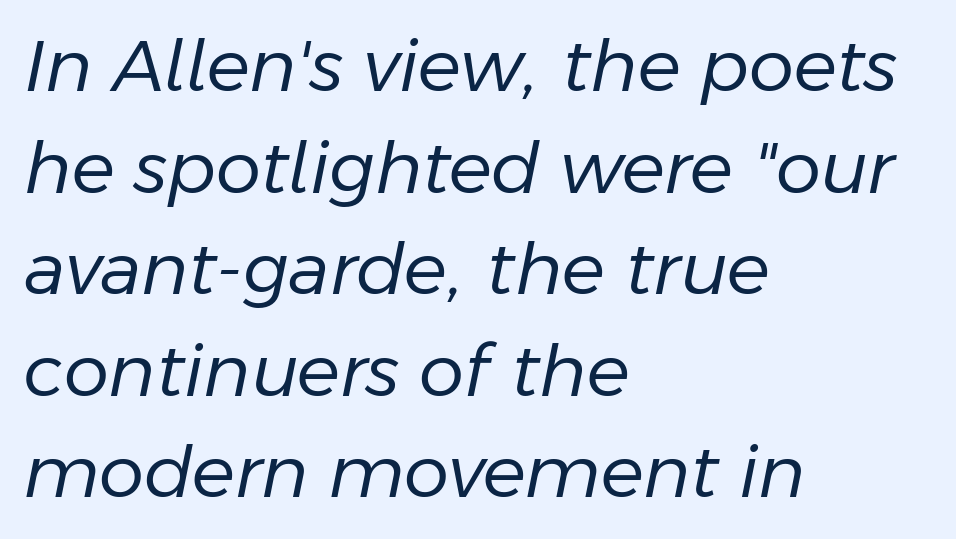
The image shows 72 px regular-weight type, italic (leaning right); set left-aligned, normal line spacing (1.41x), normal letter spacing, not underlined; low stroke contrast and a medium x-height.
